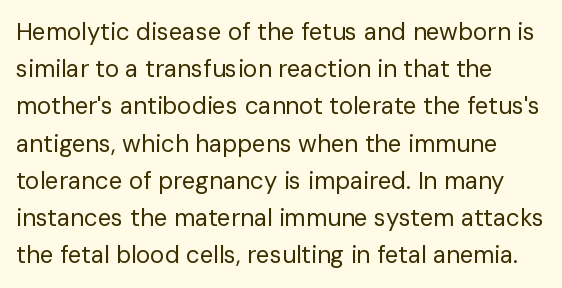
Ordinary non-slanted type is in use. This sample uses plain, unmodified letter spacing. Has an underline been added? It has not. The designer left line spacing at the default. The cut favours lightness, reaching ordinary text weight at its darkest. Layout note: lines flush left.
